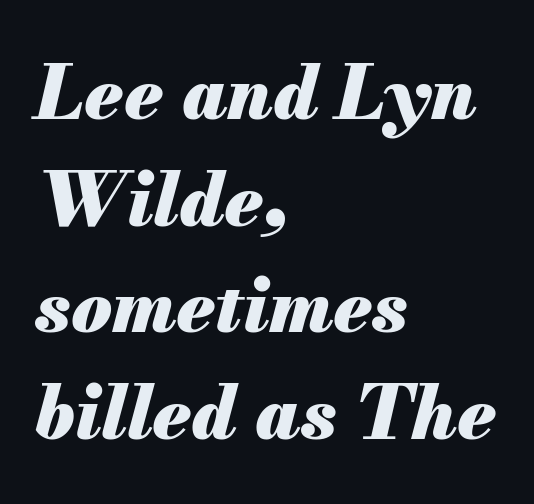
The image shows 74 px heavy type, italic (leaning right); set left-aligned, normal line spacing (1.44x), normal letter spacing, not underlined; medium stroke contrast and a small x-height.
